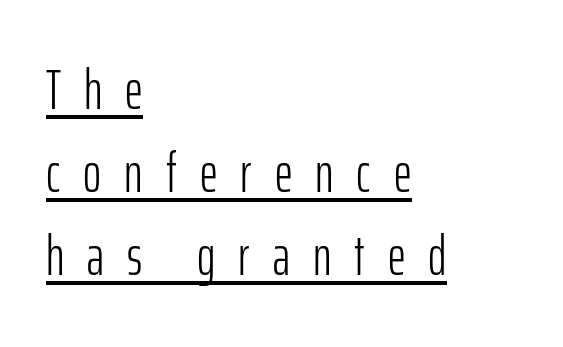
The image shows 55 px light, condensed sans-serif type, upright; set left-aligned, normal line spacing (1.51x), unusually wide letter spacing (+0.42 em), underlined; low stroke contrast and a medium x-height.
